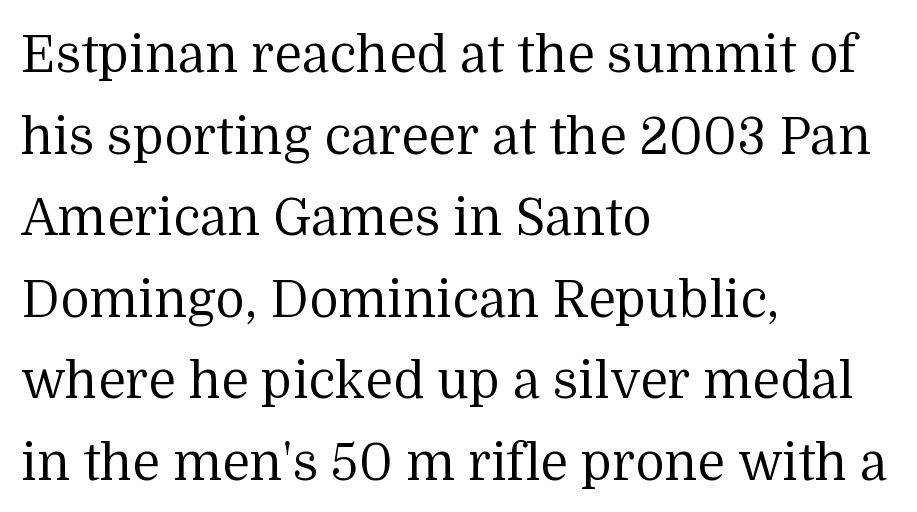
Q: Is the text bold? A: No.
Q: Is the text italic (slanted)? A: No, it is upright.
Q: Is the typeface a serif or a sans-serif typeface? A: Serif.
Q: Is the text underlined? A: No.
Q: How is the paragraph aligned? A: Left-aligned.
Q: Is the spacing between letters normal or unusually wide? A: Normal.
Q: Is the spacing between lines tight, normal or loose? A: Normal.
Q: Width (condensed, normal, or wide)? A: Normal.
Q: Stroke contrast? A: Medium.
Q: x-height? A: Medium.
Q: Monospaced? A: No.
